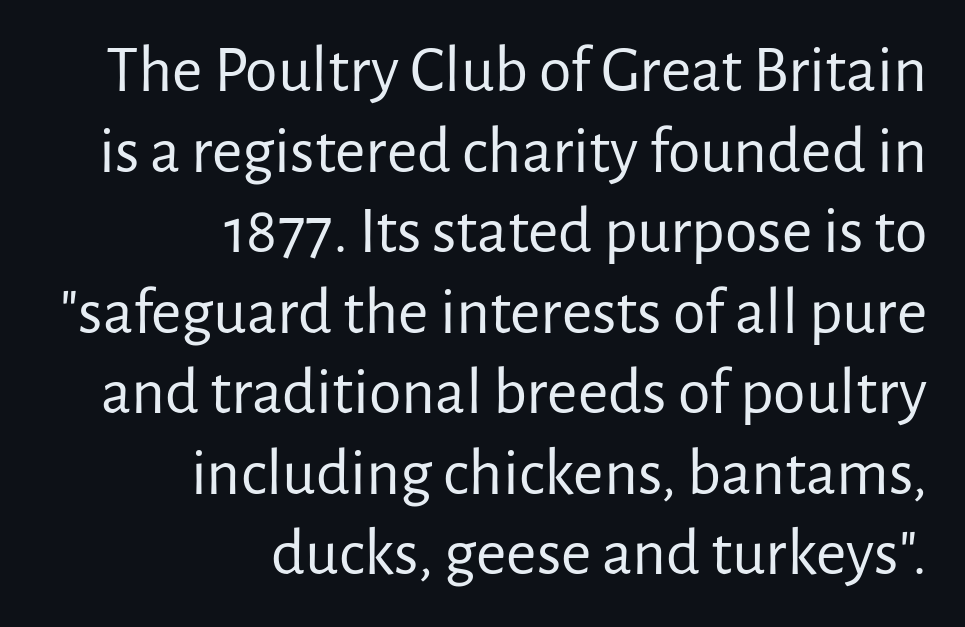
Q: Is the text bold? A: No.
Q: Is the text italic (slanted)? A: No, it is upright.
Q: Is the typeface a serif or a sans-serif typeface? A: Sans-serif.
Q: Is the text underlined? A: No.
Q: How is the paragraph aligned? A: Right-aligned.
Q: Is the spacing between letters normal or unusually wide? A: Normal.
Q: Width (condensed, normal, or wide)? A: Normal.
Q: Stroke contrast? A: Low.
Q: x-height? A: Medium.
Q: Monospaced? A: No.
